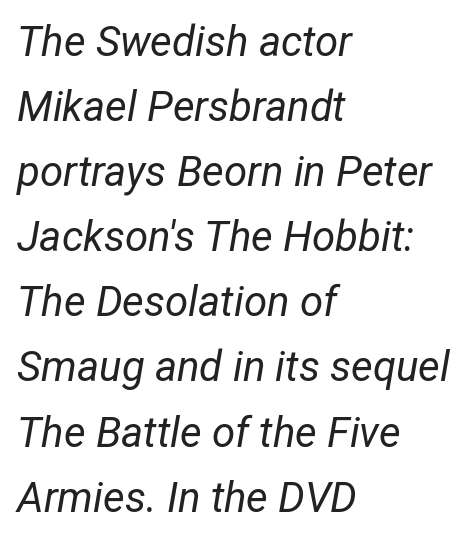
{"italic": "yes", "lean": "right", "slant_degrees": 12, "bold": "no", "weight": "regular", "width": "condensed", "stroke_contrast": "low", "x_height": "medium", "monospaced": "no", "underline": "no", "align": "left", "line_spacing": "normal", "line_spacing_ratio": 1.55, "letter_spacing": "normal", "letter_spacing_em": 0.0, "glyph_px": 42}
